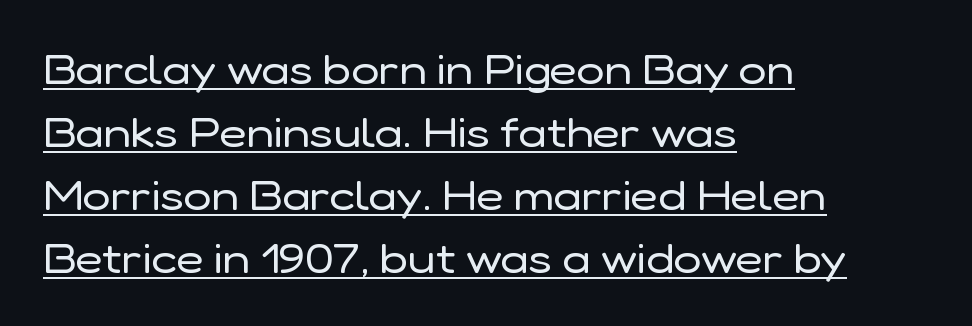
The image shows 42 px regular-weight sans-serif type, upright; set left-aligned, normal line spacing (1.5x), normal letter spacing, underlined; low stroke contrast and a medium x-height.
